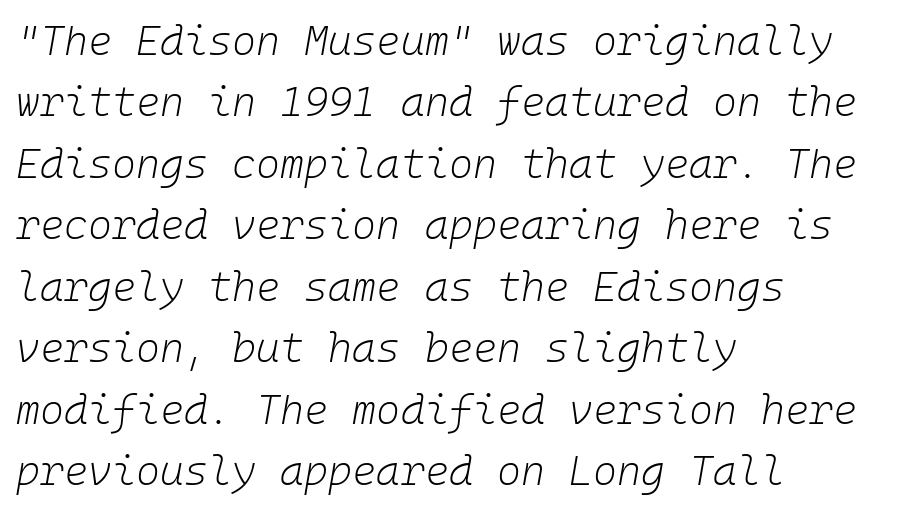
{"italic": "yes", "lean": "right", "slant_degrees": 10, "bold": "no", "weight": "light", "width": "normal", "stroke_contrast": "low", "x_height": "medium", "monospaced": "yes", "underline": "no", "align": "left", "line_spacing": "normal", "line_spacing_ratio": 1.5, "letter_spacing": "normal", "letter_spacing_em": 0.0, "glyph_px": 41}
